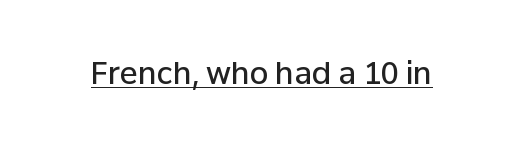
{"serif": "no", "italic": "no", "bold": "semi", "weight": "semibold", "width": "normal", "stroke_contrast": "low", "x_height": "medium", "monospaced": "no", "underline": "yes", "letter_spacing": "normal", "letter_spacing_em": 0.0, "glyph_px": 30}
